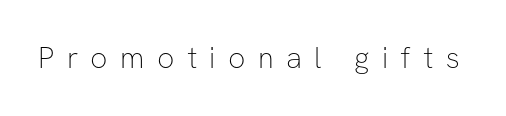
Q: Is the text bold? A: No.
Q: Is the text italic (slanted)? A: No, it is upright.
Q: Is the typeface a serif or a sans-serif typeface? A: Sans-serif.
Q: Is the text underlined? A: No.
Q: Is the spacing between letters normal or unusually wide? A: Unusually wide.
Q: Width (condensed, normal, or wide)? A: Normal.
Q: Stroke contrast? A: Low.
Q: x-height? A: Medium.
Q: Monospaced? A: No.
